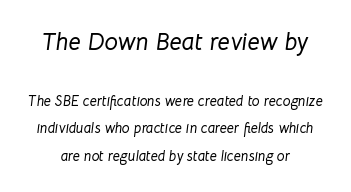
The image shows 24 px text type, italic (leaning right); set loose line spacing (1.95x), normal letter spacing, not underlined; the first (top) block is 1.71x larger.
